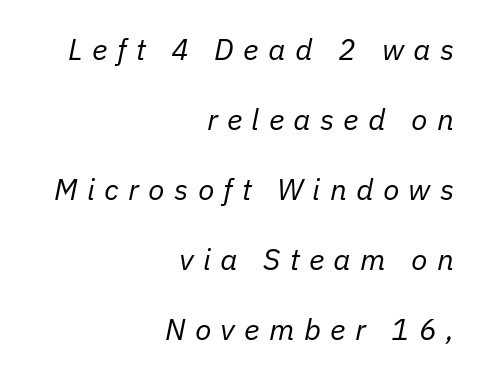
Q: Is the text bold? A: No.
Q: Is the text italic (slanted)? A: Yes, it leans right by about 11 degrees.
Q: Is the text underlined? A: No.
Q: How is the paragraph aligned? A: Right-aligned.
Q: Is the spacing between letters normal or unusually wide? A: Unusually wide.
Q: Is the spacing between lines tight, normal or loose? A: Loose.
Q: Width (condensed, normal, or wide)? A: Normal.
Q: Stroke contrast? A: Low.
Q: x-height? A: Medium.
Q: Monospaced? A: No.
